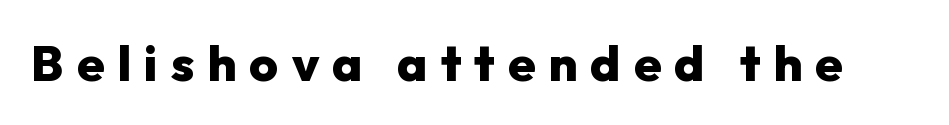
The specimen reads as upright at a glance. Summary of weight: heavy, a full bold. I'd call this a sans setting — the letters go barefoot. Underlining? Definitely not there. The letters advance in unequal steps, a hallmark of proportional type.
